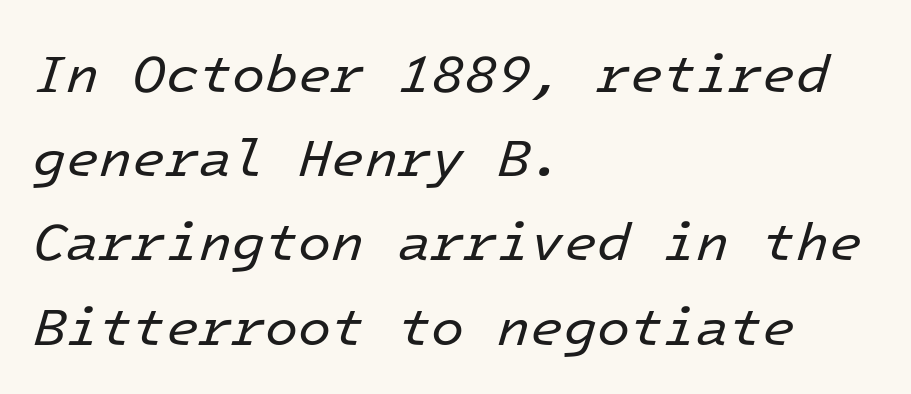
Successive baselines arrive at the customary interval. The rendering keeps characters at their native spacing. Summary of weight: not heavy and not bold. The letters march in equal steps, a hallmark of fixed-pitch type. Is the type slanted? Yes — the strokes lean at a clear angle. Each line starts at the same left margin while the right side varies.
